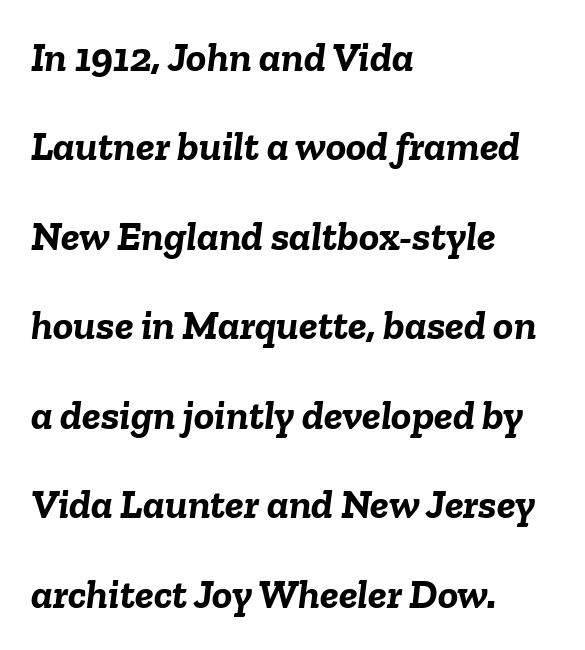
{"italic": "yes", "lean": "right", "slant_degrees": 6, "bold": "yes", "weight": "semibold", "width": "normal", "stroke_contrast": "low", "x_height": "medium", "monospaced": "no", "underline": "no", "align": "left", "line_spacing": "loose", "line_spacing_ratio": 2.13, "letter_spacing": "normal", "letter_spacing_em": 0.0, "glyph_px": 42}
